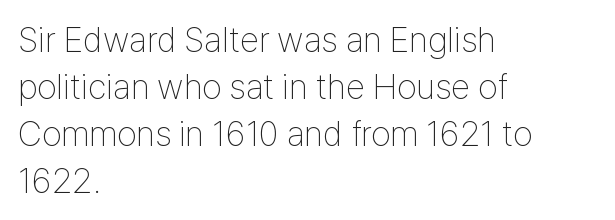
If you measured baseline to baseline, you'd find a middling distance. Unbolded letterforms with no extra heft. Line starts are locked; line ends wander. Nobody drew a line under any word here.
